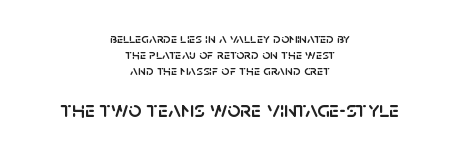
{"italic": "no", "underline": "no", "align": "center", "line_spacing": "tight", "line_spacing_ratio": 1.13, "letter_spacing": "normal", "letter_spacing_em": 0.0, "larger_block": "second", "size_ratio": 1.64, "glyph_px": 23}
